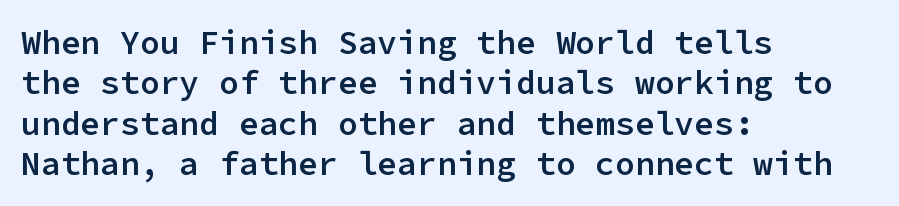
{"serif": "no", "italic": "no", "bold": "semi", "weight": "semibold", "width": "normal", "stroke_contrast": "low", "x_height": "medium", "monospaced": "yes", "underline": "no", "align": "left", "line_spacing_ratio": 1.22, "letter_spacing": "normal", "letter_spacing_em": 0.0, "glyph_px": 33}
